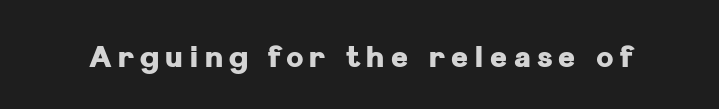
The image shows 29 px heavy sans-serif type, upright; set unusually wide letter spacing (+0.21 em), not underlined; low stroke contrast and a medium x-height.
